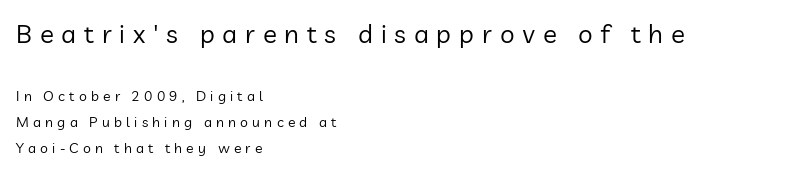
Q: Is the text bold? A: No.
Q: Is the text italic (slanted)? A: No, it is upright.
Q: Is the text underlined? A: No.
Q: How is the paragraph aligned? A: Left-aligned.
Q: Is the spacing between letters normal or unusually wide? A: Unusually wide.
Q: Which block of text is set in a larger size, the first (top) or the second (bottom)? A: The first (top) one.
